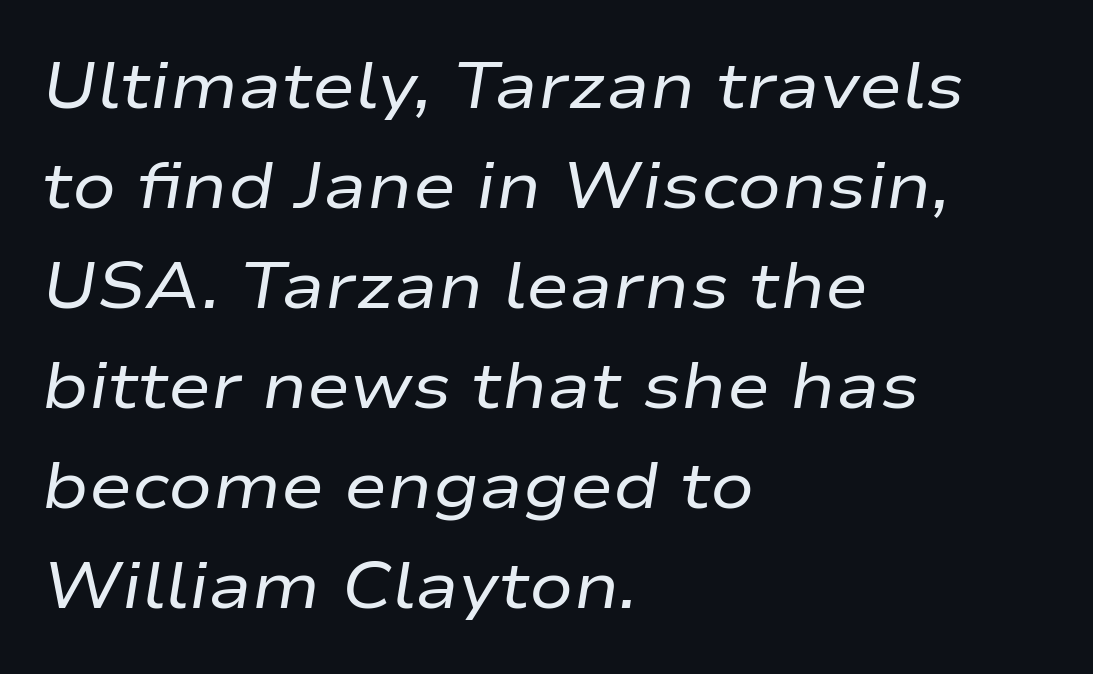
{"italic": "yes", "lean": "right", "slant_degrees": 9, "bold": "no", "weight": "regular", "width": "wide", "stroke_contrast": "low", "x_height": "medium", "monospaced": "no", "underline": "no", "align": "left", "line_spacing": "normal", "line_spacing_ratio": 1.54, "letter_spacing": "normal", "letter_spacing_em": 0.0, "glyph_px": 65}
